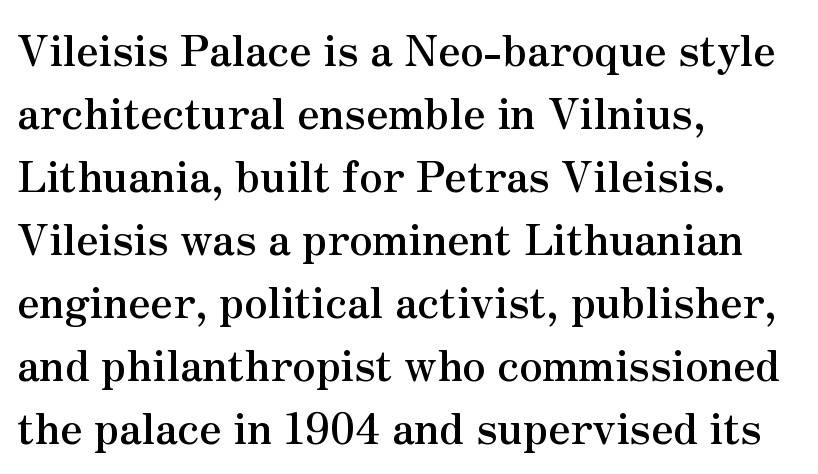
{"serif": "yes", "italic": "no", "bold": "yes", "weight": "semibold", "width": "normal", "stroke_contrast": "medium", "x_height": "small", "monospaced": "no", "underline": "no", "align": "left", "line_spacing": "normal", "line_spacing_ratio": 1.5, "letter_spacing": "normal", "letter_spacing_em": 0.0, "glyph_px": 42}
